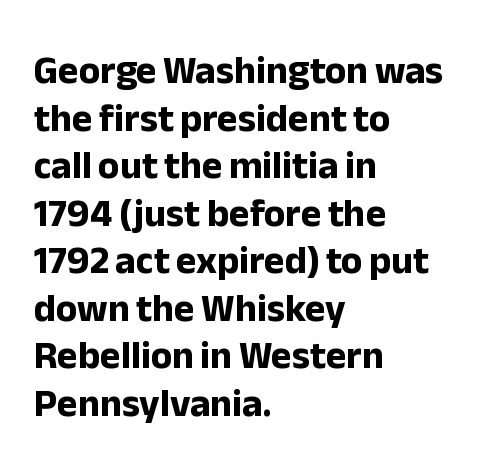
Nope, no serifs anywhere on these letters. The string is rendered with underlining switched off. Proportional: the letters do not fall into vertical columns. The letters are bold, with thick, heavy strokes. Is the letter spacing exaggerated? No — it looks like the ordinary default.
